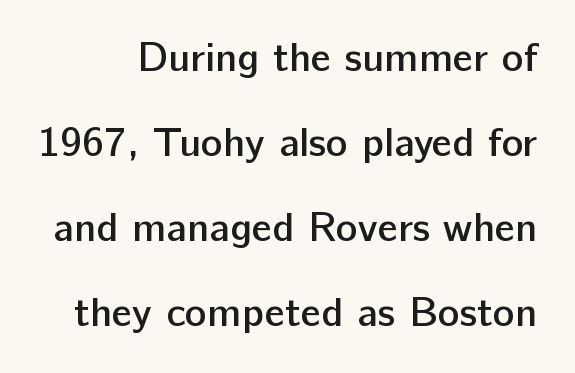
Ordinary non-slanted type is in use. The words here are not underlined. How are the letters spaced? Ordinarily, with no added tracking. Set as a demibold, roughly 600 on the weight scale. The face used here is proportionally spaced, like ordinary book or web type.
